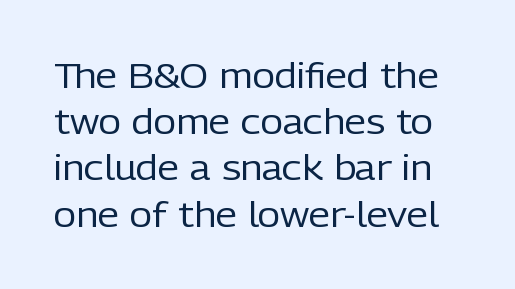
Q: Is the text bold? A: No.
Q: Is the text italic (slanted)? A: No, it is upright.
Q: Is the typeface a serif or a sans-serif typeface? A: Sans-serif.
Q: Is the text underlined? A: No.
Q: Is the spacing between letters normal or unusually wide? A: Normal.
Q: Is the spacing between lines tight, normal or loose? A: Normal.
Q: Width (condensed, normal, or wide)? A: Normal.
Q: Stroke contrast? A: Low.
Q: x-height? A: Medium.
Q: Monospaced? A: No.
